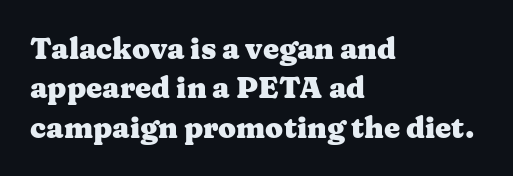
{"serif": "yes", "italic": "no", "bold": "yes", "weight": "heavy", "width": "wide", "stroke_contrast": "medium", "x_height": "medium", "monospaced": "no", "underline": "no", "align": "left", "line_spacing": "normal", "line_spacing_ratio": 1.36, "letter_spacing": "normal", "letter_spacing_em": 0.0, "glyph_px": 29}
